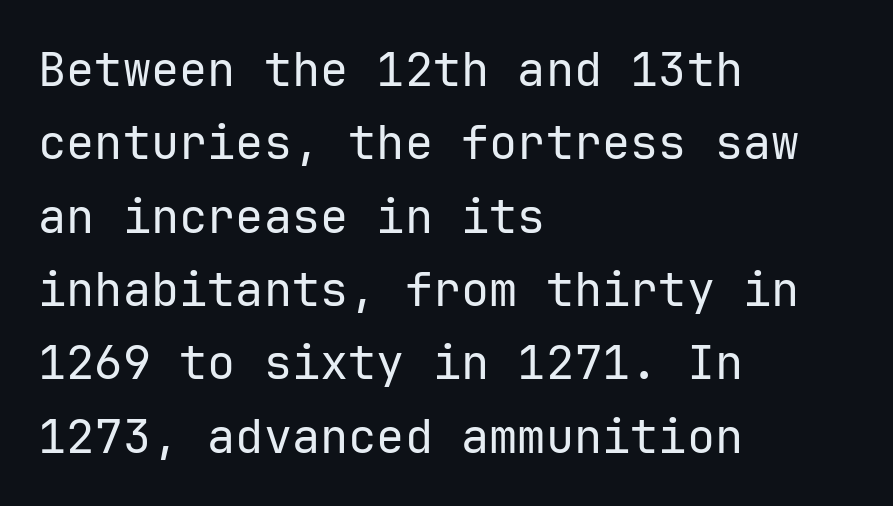
{"serif": "no", "italic": "no", "bold": "no", "weight": "regular", "width": "normal", "stroke_contrast": "low", "x_height": "medium", "monospaced": "yes", "underline": "no", "align": "left", "line_spacing": "normal", "line_spacing_ratio": 1.56, "letter_spacing": "normal", "letter_spacing_em": 0.0, "glyph_px": 47}
